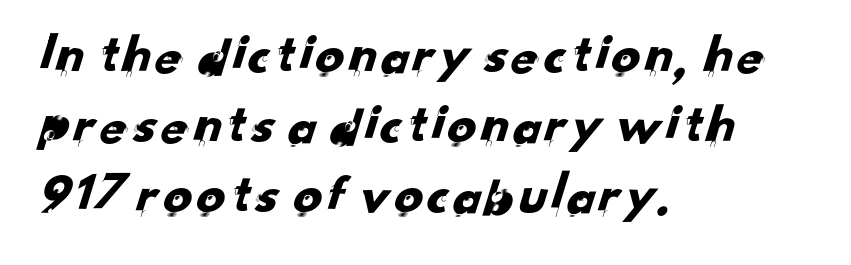
The image shows 57 px sans-serif type; set left-aligned, line spacing 1.23x, normal letter spacing, not underlined; low stroke contrast and a small x-height.
